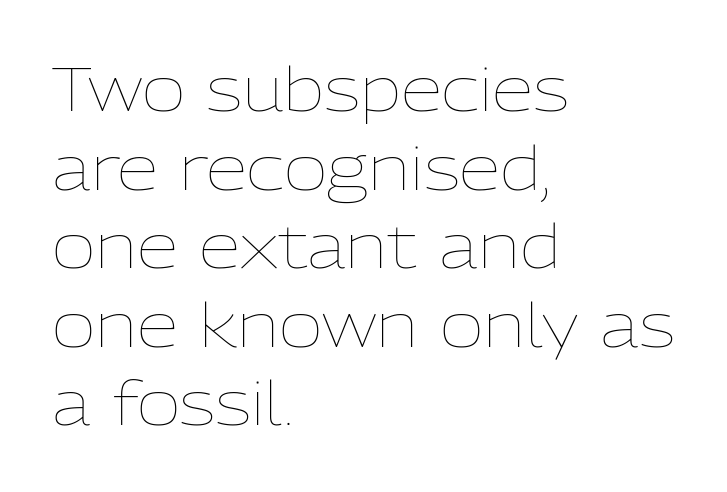
{"italic": "no", "bold": "no", "weight": "thin", "width": "normal", "stroke_contrast": "low", "x_height": "medium", "monospaced": "no", "underline": "no", "align": "left", "line_spacing": "normal", "line_spacing_ratio": 1.31, "letter_spacing": "normal", "letter_spacing_em": 0.0, "glyph_px": 60}
